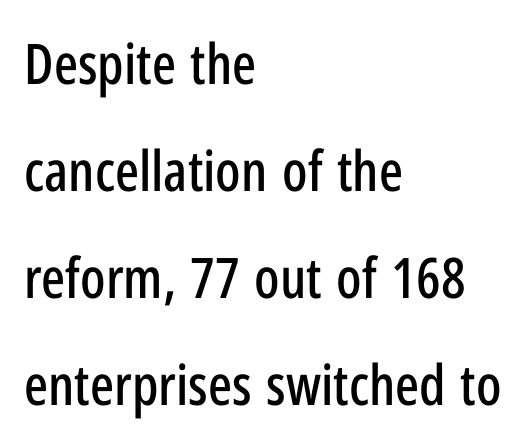
Q: Is the text italic (slanted)? A: No, it is upright.
Q: Is the typeface a serif or a sans-serif typeface? A: Sans-serif.
Q: Is the text underlined? A: No.
Q: How is the paragraph aligned? A: Left-aligned.
Q: Is the spacing between letters normal or unusually wide? A: Normal.
Q: Is the spacing between lines tight, normal or loose? A: Loose.
Q: Width (condensed, normal, or wide)? A: Condensed.
Q: Stroke contrast? A: Low.
Q: x-height? A: Medium.
Q: Monospaced? A: No.
